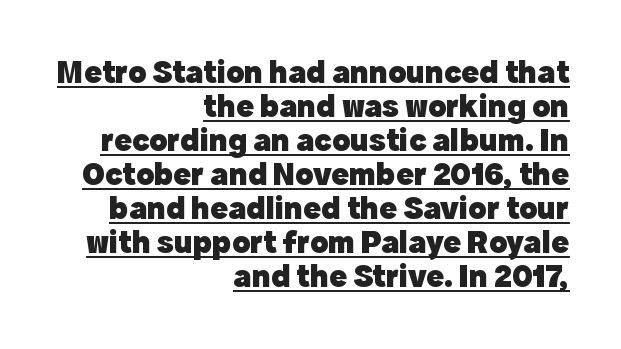
{"serif": "no", "italic": "no", "bold": "yes", "weight": "heavy", "width": "normal", "x_height": "medium", "monospaced": "no", "underline": "yes", "align": "right", "line_spacing": "tight", "line_spacing_ratio": 1.03, "letter_spacing": "normal", "letter_spacing_em": 0.0, "glyph_px": 33}
